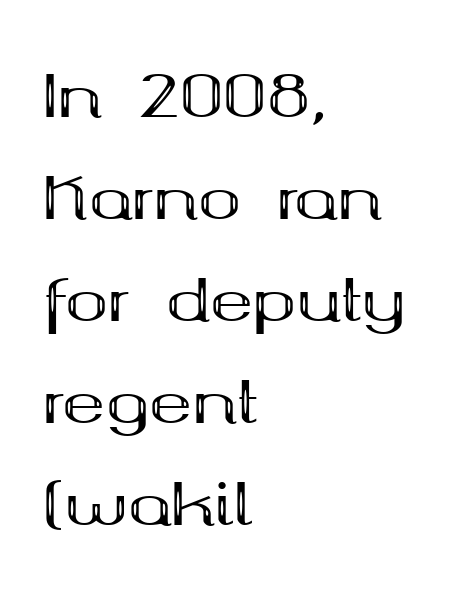
Q: Is the text bold? A: Yes.
Q: Is the text italic (slanted)? A: No, it is upright.
Q: Is the typeface a serif or a sans-serif typeface? A: Serif.
Q: Is the text underlined? A: No.
Q: How is the paragraph aligned? A: Left-aligned.
Q: Is the spacing between letters normal or unusually wide? A: Normal.
Q: Width (condensed, normal, or wide)? A: Wide.
Q: Stroke contrast? A: Medium.
Q: x-height? A: Medium.
Q: Monospaced? A: No.
